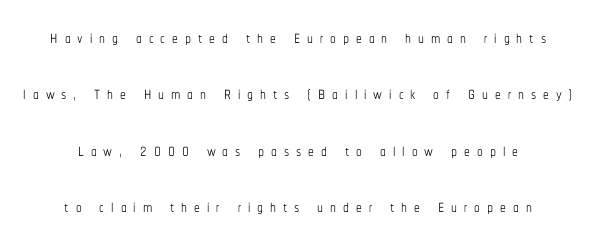
Q: Is the text bold? A: No.
Q: Is the text italic (slanted)? A: No, it is upright.
Q: Is the text underlined? A: No.
Q: How is the paragraph aligned? A: Centered.
Q: Is the spacing between letters normal or unusually wide? A: Unusually wide.
Q: Is the spacing between lines tight, normal or loose? A: Loose.
